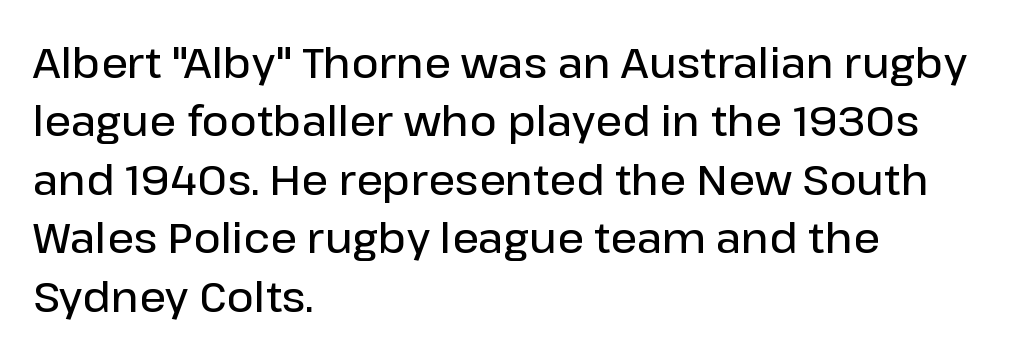
The image shows 42 px semibold sans-serif type, upright; set left-aligned, normal line spacing (1.39x), normal letter spacing, not underlined; low stroke contrast and a medium x-height.
